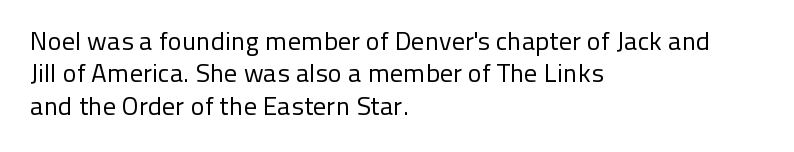
{"italic": "no", "bold": "no", "underline": "no", "align": "left", "line_spacing": "normal", "line_spacing_ratio": 1.25, "letter_spacing": "normal", "letter_spacing_em": 0.0, "glyph_px": 26}
